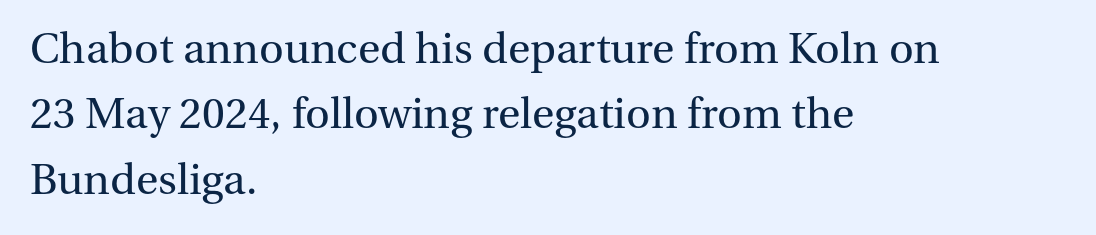
The image shows 43 px regular-weight serif type, upright; set left-aligned, normal line spacing (1.52x), normal letter spacing, not underlined; medium stroke contrast and a medium x-height.
